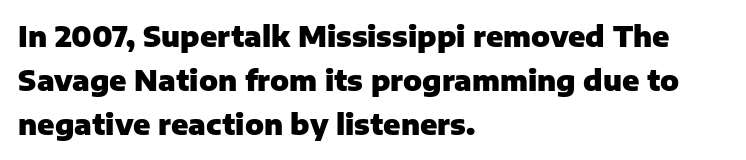
Q: Is the text bold? A: Yes.
Q: Is the text italic (slanted)? A: No, it is upright.
Q: Is the typeface a serif or a sans-serif typeface? A: Sans-serif.
Q: Is the text underlined? A: No.
Q: How is the paragraph aligned? A: Left-aligned.
Q: Is the spacing between letters normal or unusually wide? A: Normal.
Q: Is the spacing between lines tight, normal or loose? A: Normal.
Q: Width (condensed, normal, or wide)? A: Normal.
Q: Stroke contrast? A: Low.
Q: x-height? A: Medium.
Q: Monospaced? A: No.
